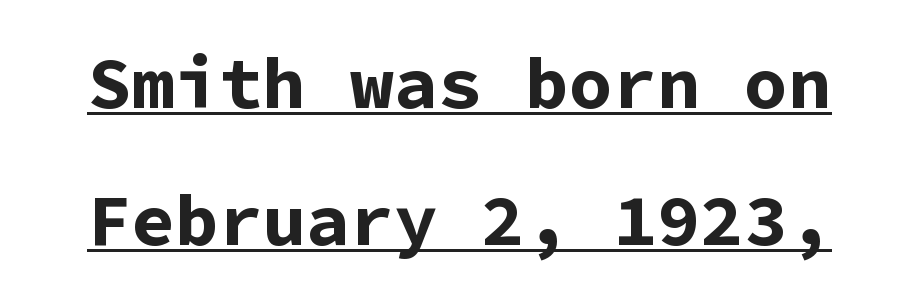
The image shows 73 px bold sans-serif type, upright, monospaced; set line spacing 1.87x, normal letter spacing, underlined; low stroke contrast and a medium x-height.
